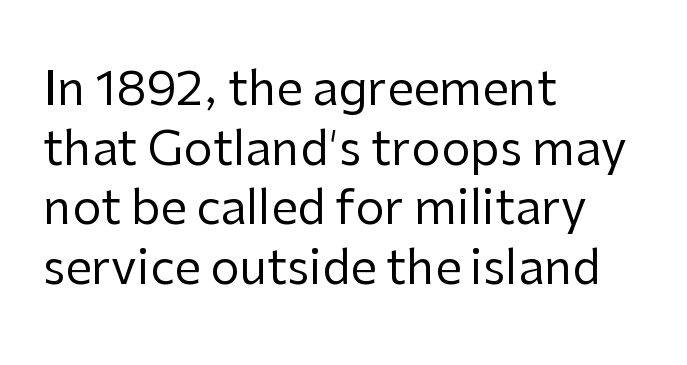
Q: Is the text bold? A: No.
Q: Is the text italic (slanted)? A: No, it is upright.
Q: Is the typeface a serif or a sans-serif typeface? A: Sans-serif.
Q: Is the text underlined? A: No.
Q: How is the paragraph aligned? A: Left-aligned.
Q: Is the spacing between letters normal or unusually wide? A: Normal.
Q: Is the spacing between lines tight, normal or loose? A: Normal.
Q: Width (condensed, normal, or wide)? A: Normal.
Q: Stroke contrast? A: Low.
Q: x-height? A: Medium.
Q: Monospaced? A: No.
